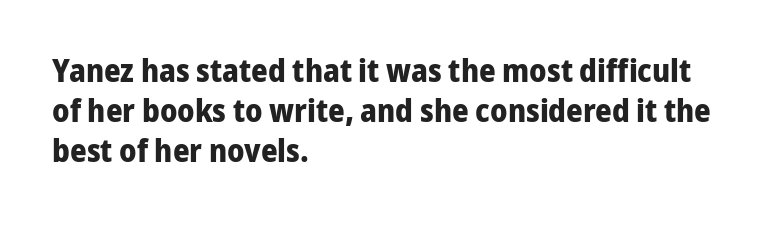
Q: Is the text bold? A: Yes.
Q: Is the text italic (slanted)? A: No, it is upright.
Q: Is the typeface a serif or a sans-serif typeface? A: Sans-serif.
Q: Is the text underlined? A: No.
Q: How is the paragraph aligned? A: Left-aligned.
Q: Is the spacing between letters normal or unusually wide? A: Normal.
Q: Is the spacing between lines tight, normal or loose? A: Normal.
Q: Width (condensed, normal, or wide)? A: Normal.
Q: Stroke contrast? A: Low.
Q: x-height? A: Medium.
Q: Monospaced? A: No.
